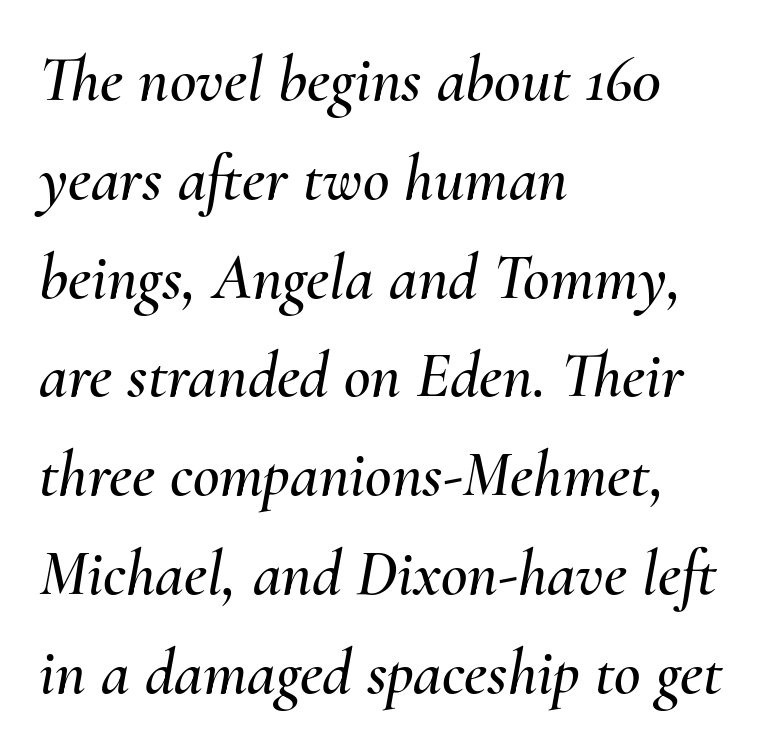
Q: Is the text italic (slanted)? A: Yes, it leans right by about 10 degrees.
Q: Is the text underlined? A: No.
Q: How is the paragraph aligned? A: Left-aligned.
Q: Is the spacing between letters normal or unusually wide? A: Normal.
Q: Is the spacing between lines tight, normal or loose? A: Normal.
Q: Width (condensed, normal, or wide)? A: Normal.
Q: Stroke contrast? A: Medium.
Q: x-height? A: Small.
Q: Monospaced? A: No.
